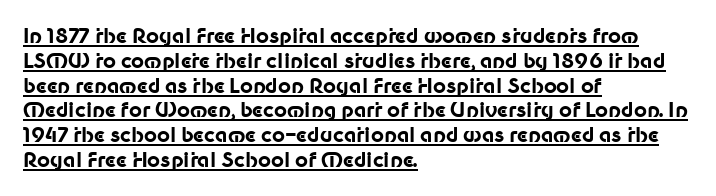
The image shows 20 px bold type, upright; set left-aligned, line spacing 1.24x, normal letter spacing, underlined.
